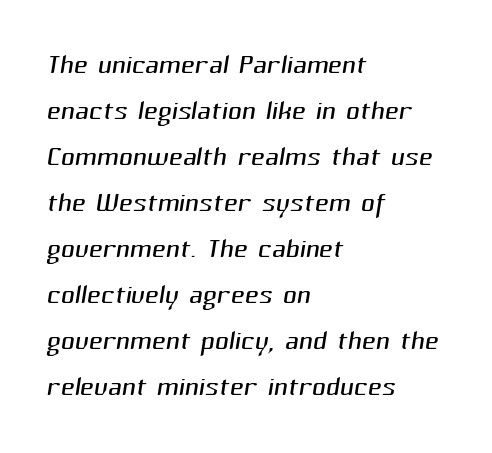
Is the letter spacing exaggerated? No — it looks like the ordinary default. Classification — sans serif. The strokes are not fattened; the text isn't bold. Line beginnings align vertically; line endings do not. Underline: absent. The rendering uses natural spacing where letterforms have individual widths.
